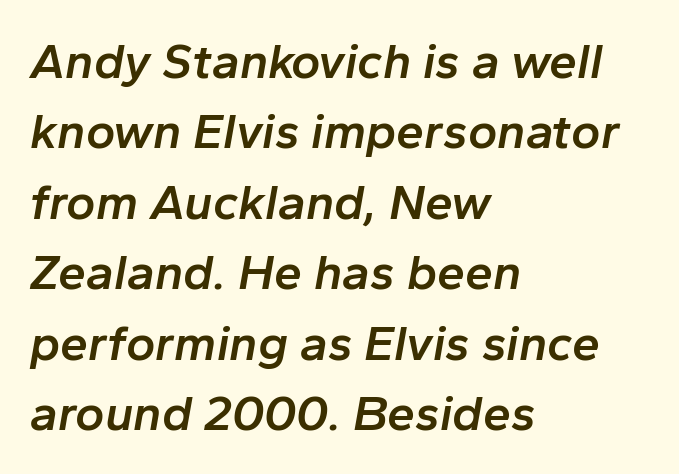
Q: Is the text bold? A: Semi-bold.
Q: Is the text italic (slanted)? A: Yes, it leans right by about 10 degrees.
Q: Is the text underlined? A: No.
Q: How is the paragraph aligned? A: Left-aligned.
Q: Is the spacing between letters normal or unusually wide? A: Normal.
Q: Is the spacing between lines tight, normal or loose? A: Normal.
Q: Width (condensed, normal, or wide)? A: Normal.
Q: Stroke contrast? A: Low.
Q: x-height? A: Medium.
Q: Monospaced? A: No.
